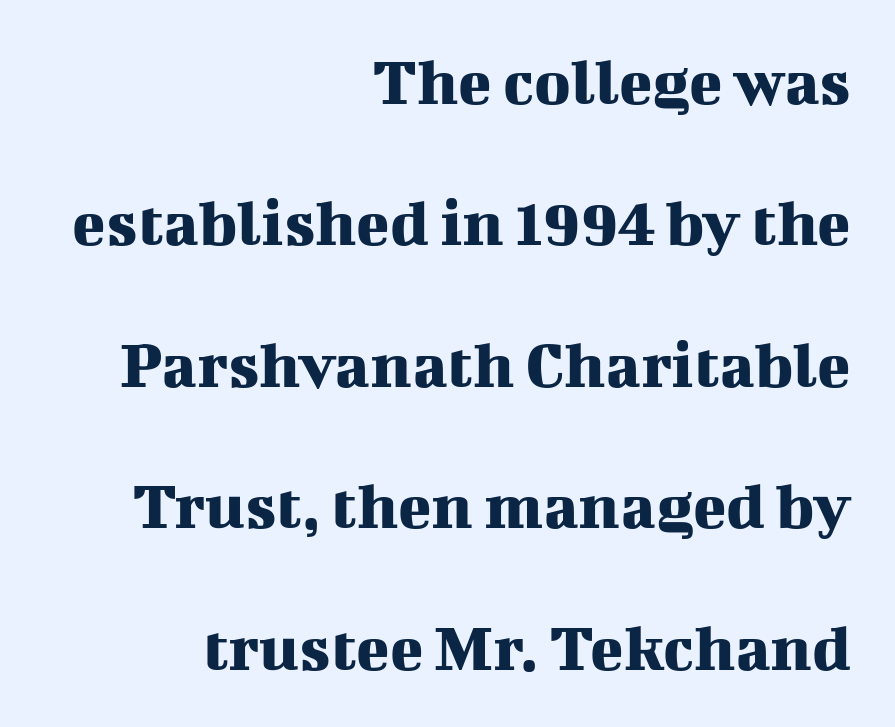
The image shows 69 px serif type, upright; set right-aligned, loose line spacing (2.05x), normal letter spacing, not underlined; medium stroke contrast and a medium x-height.
